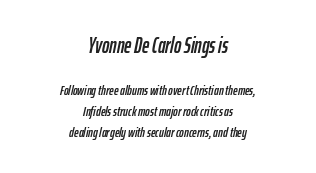
{"italic": "yes", "lean": "right", "slant_degrees": 12, "underline": "no", "align": "center", "line_spacing": "normal", "line_spacing_ratio": 1.51, "letter_spacing": "normal", "letter_spacing_em": 0.0, "larger_block": "first", "size_ratio": 1.57, "glyph_px": 22}
